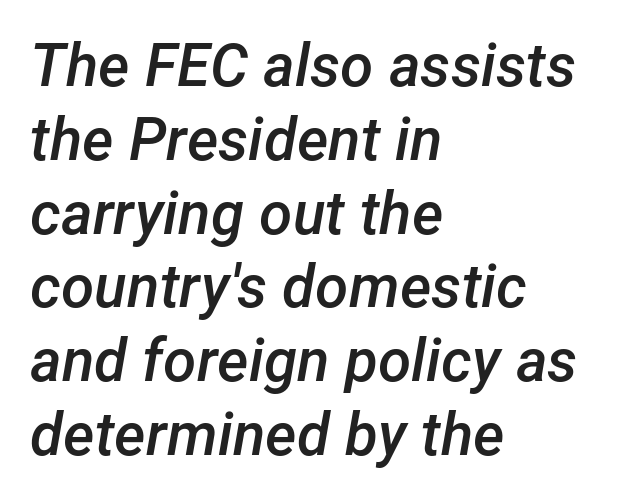
The image shows 60 px semibold type, italic (leaning right); set left-aligned, line spacing 1.23x, normal letter spacing, not underlined; low stroke contrast and a medium x-height.
